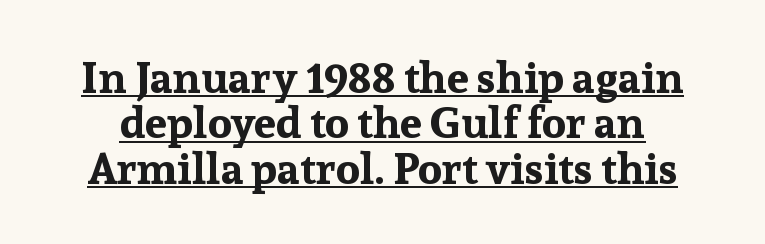
I'd describe the lettering as bold — thick and assertive. The gaps between neighbouring characters are ordinary and unremarkable. The font's upright variant was chosen for this text. Has an underline been added? It has.
